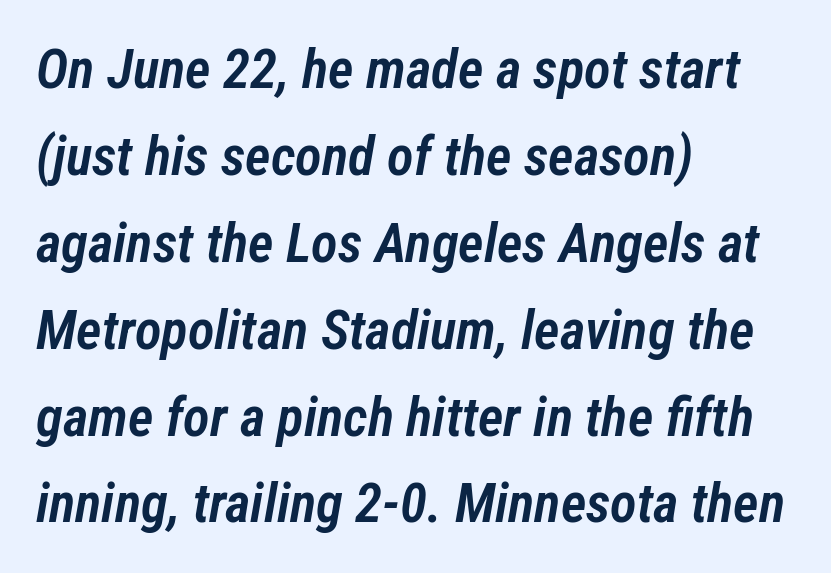
Q: Is the text bold? A: Semi-bold.
Q: Is the text italic (slanted)? A: Yes, it leans right by about 12 degrees.
Q: Is the text underlined? A: No.
Q: How is the paragraph aligned? A: Left-aligned.
Q: Is the spacing between letters normal or unusually wide? A: Normal.
Q: Is the spacing between lines tight, normal or loose? A: Normal.
Q: Width (condensed, normal, or wide)? A: Condensed.
Q: Stroke contrast? A: Low.
Q: x-height? A: Medium.
Q: Monospaced? A: No.
